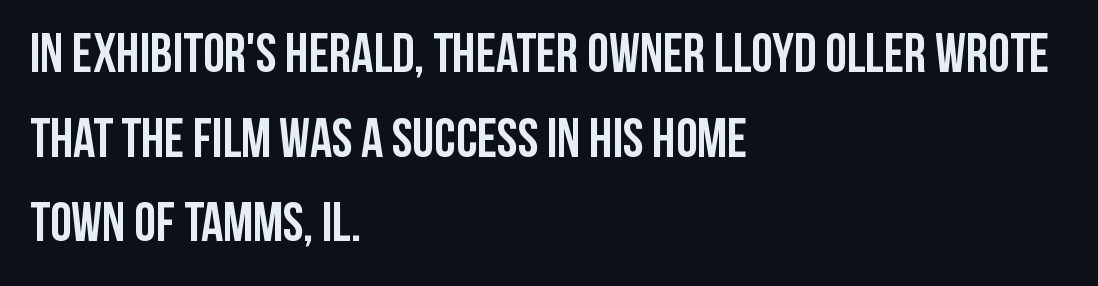
Type style note: lacks serifs. Posture: straight, roman, zero tilt. The letters advance in unequal steps, a hallmark of proportional type. Left-aligned paragraph, ragged on the right.
